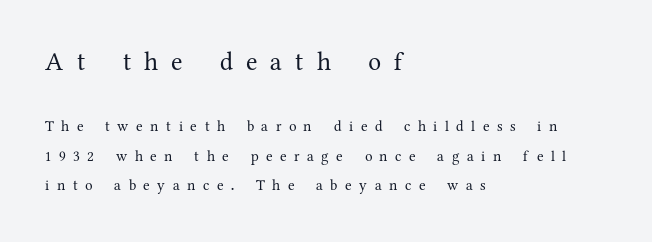
{"italic": "no", "bold": "no", "underline": "no", "align": "left", "line_spacing": "loose", "line_spacing_ratio": 1.95, "letter_spacing": "wide", "letter_spacing_em": 0.5, "larger_block": "first", "size_ratio": 1.73, "glyph_px": 26}
